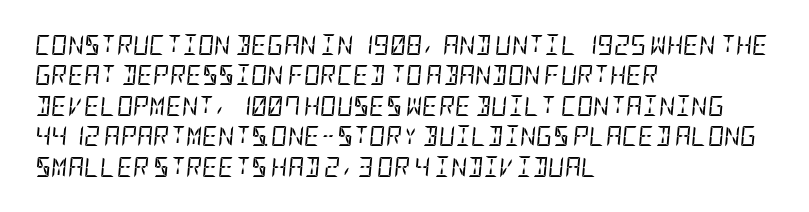
Q: Is the text bold? A: No.
Q: Is the text italic (slanted)? A: Yes, it leans right by about 5 degrees.
Q: Is the text underlined? A: No.
Q: How is the paragraph aligned? A: Left-aligned.
Q: Is the spacing between letters normal or unusually wide? A: Normal.
Q: Is the spacing between lines tight, normal or loose? A: Normal.
